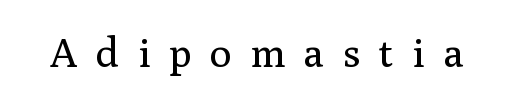
Q: Is the text bold? A: No.
Q: Is the text italic (slanted)? A: No, it is upright.
Q: Is the typeface a serif or a sans-serif typeface? A: Serif.
Q: Is the text underlined? A: No.
Q: Is the spacing between letters normal or unusually wide? A: Unusually wide.
Q: Width (condensed, normal, or wide)? A: Normal.
Q: Stroke contrast? A: Medium.
Q: x-height? A: Medium.
Q: Monospaced? A: No.
